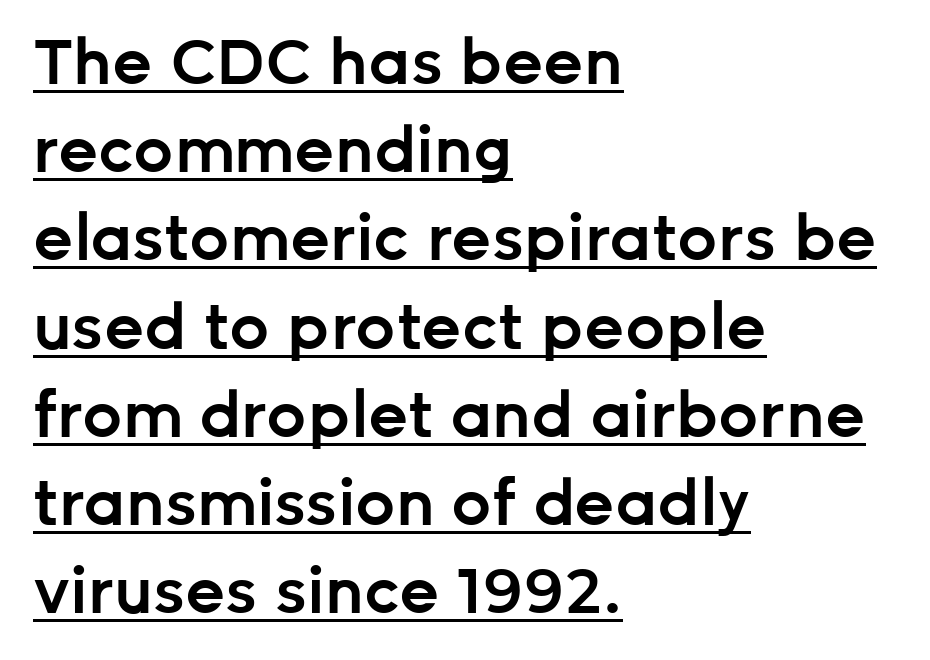
Slightly chunky letters — semibold, I'd say, not full bold. There is no visible air inserted between adjacent glyphs. Looks like regular typesetting: each glyph gets only the width it needs. Do the letters lean? They stand straight. Serifs: no, the terminals of the letterforms are clean.
